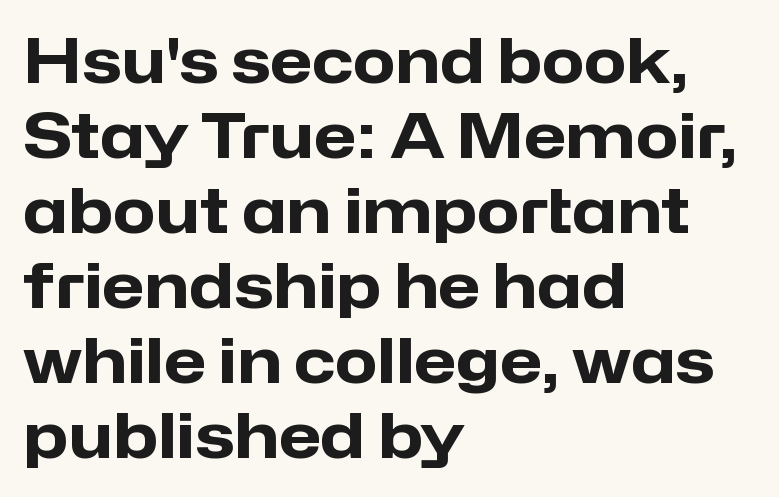
{"serif": "no", "italic": "no", "bold": "yes", "weight": "heavy", "width": "normal", "stroke_contrast": "low", "x_height": "medium", "monospaced": "no", "underline": "no", "align": "left", "line_spacing_ratio": 1.21, "letter_spacing": "normal", "letter_spacing_em": 0.0, "glyph_px": 62}
